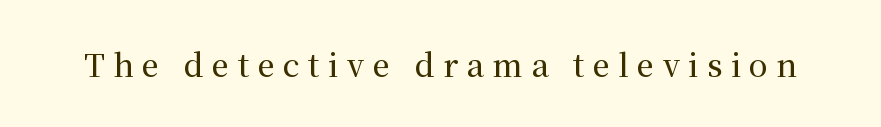
Stroke terminals: seriffed. A typesetter would mark this as roman, not italic. The line texture is sparse and dotted thanks to wide tracking. The face used here is proportionally spaced, like ordinary book or web type. A bare baseline throughout the passage.
